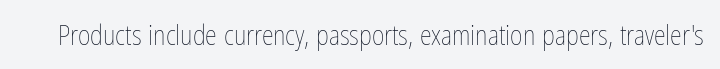
The image shows 27 px text type, upright; set normal letter spacing, not underlined.
